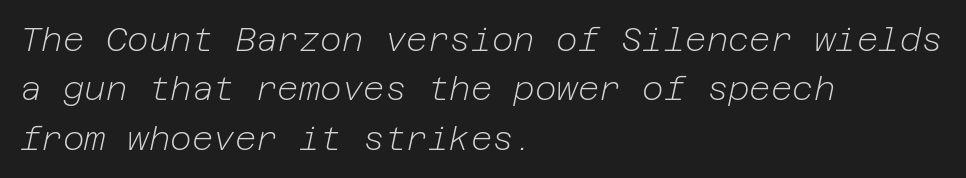
{"italic": "yes", "lean": "right", "slant_degrees": 12, "bold": "no", "weight": "light", "width": "normal", "stroke_contrast": "low", "x_height": "medium", "underline": "no", "align": "left", "line_spacing": "normal", "line_spacing_ratio": 1.5, "letter_spacing": "normal", "letter_spacing_em": 0.0, "glyph_px": 33}
